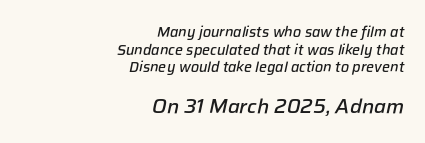
Each word holds together tightly as a unit, with standard inter-letter gaps. Quick note: italic. The passage shown stacks its lines at a standard gap. Two sizes are in play, and the larger belongs to the second block.
